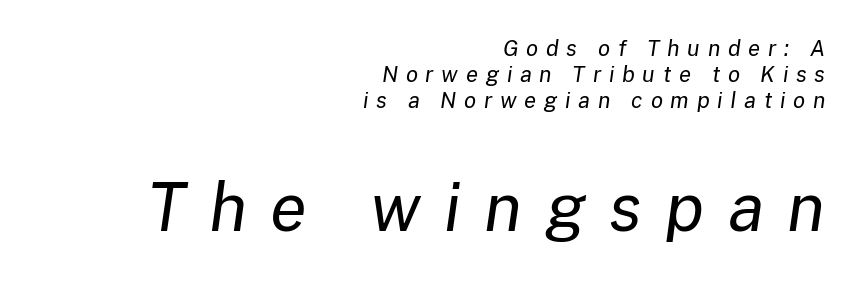
Q: Is the text bold? A: No.
Q: Is the text italic (slanted)? A: Yes, it leans right by about 8 degrees.
Q: Is the text underlined? A: No.
Q: How is the paragraph aligned? A: Right-aligned.
Q: Is the spacing between letters normal or unusually wide? A: Unusually wide.
Q: Which block of text is set in a larger size, the first (top) or the second (bottom)? A: The second (bottom) one.
Q: Width (condensed, normal, or wide)? A: Normal.
Q: Stroke contrast? A: Low.
Q: x-height? A: Medium.
Q: Monospaced? A: No.
